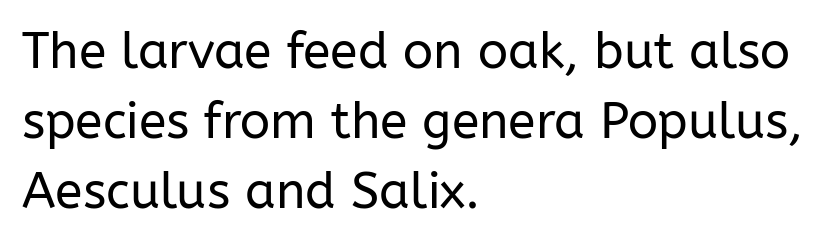
{"serif": "no", "italic": "no", "bold": "no", "weight": "regular", "width": "normal", "stroke_contrast": "low", "x_height": "medium", "monospaced": "no", "underline": "no", "align": "left", "line_spacing": "normal", "line_spacing_ratio": 1.4, "letter_spacing": "normal", "letter_spacing_em": 0.0, "glyph_px": 50}
